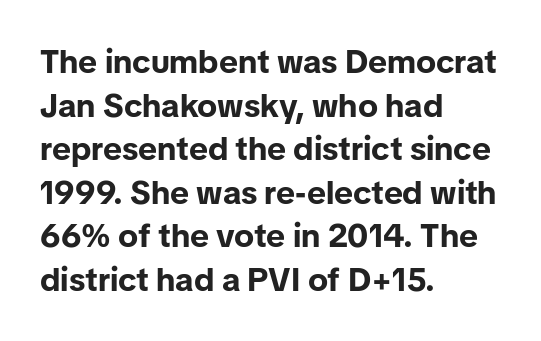
The image shows 33 px bold sans-serif type, upright; set left-aligned, normal line spacing (1.32x), normal letter spacing, not underlined; low stroke contrast and a medium x-height.
